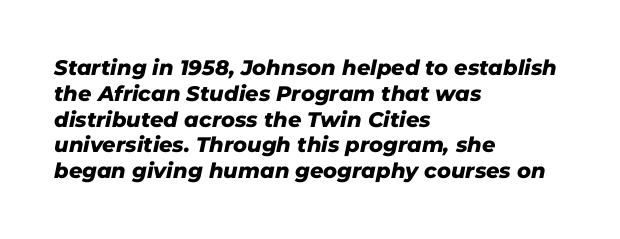
{"italic": "yes", "lean": "right", "slant_degrees": 11, "bold": "yes", "underline": "no", "align": "left", "line_spacing_ratio": 1.23, "letter_spacing": "normal", "letter_spacing_em": 0.0, "glyph_px": 21}
